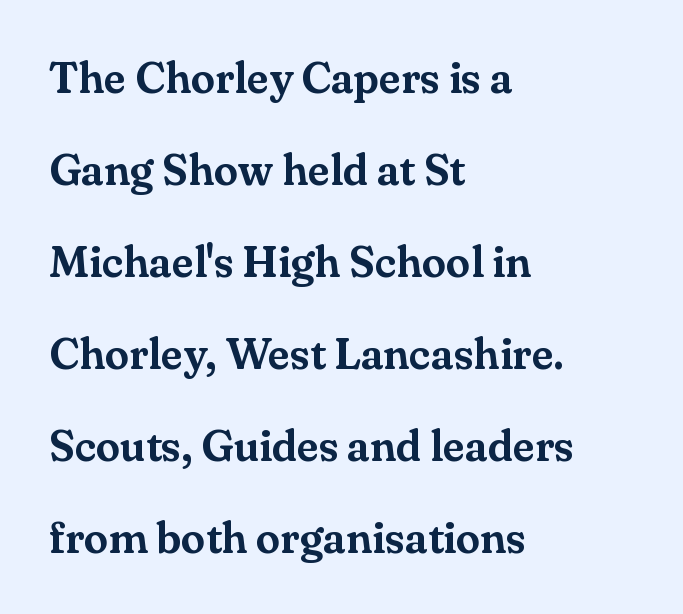
Q: Is the text italic (slanted)? A: No, it is upright.
Q: Is the typeface a serif or a sans-serif typeface? A: Serif.
Q: Is the text underlined? A: No.
Q: How is the paragraph aligned? A: Left-aligned.
Q: Is the spacing between letters normal or unusually wide? A: Normal.
Q: Is the spacing between lines tight, normal or loose? A: Loose.
Q: Width (condensed, normal, or wide)? A: Normal.
Q: Stroke contrast? A: Medium.
Q: x-height? A: Small.
Q: Monospaced? A: No.
